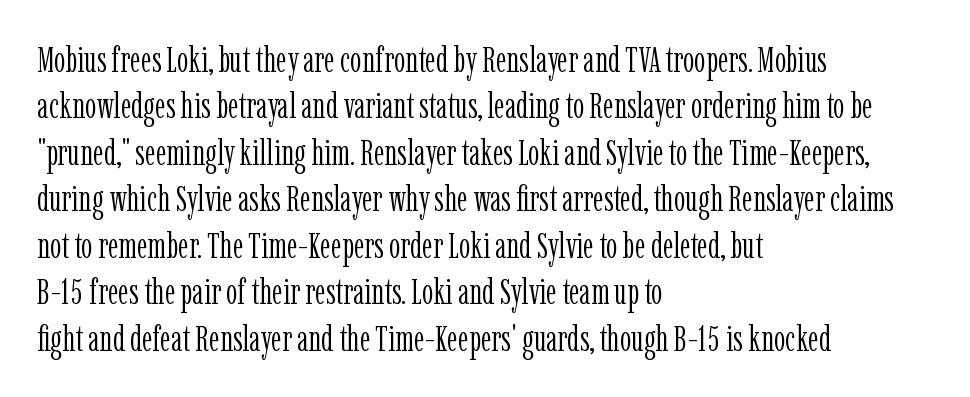
Varying glyph widths throughout — classic text-font behaviour. Ascenders rise straight up at ninety degrees. Stroke thickness stays within the range of a standard reading face or lighter. Does extra space separate the letters? No, they use regular spacing.
